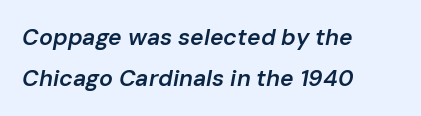
{"italic": "yes", "lean": "right", "slant_degrees": 10, "bold": "semi", "underline": "no", "align": "left", "line_spacing_ratio": 1.77, "letter_spacing": "normal", "letter_spacing_em": 0.0, "glyph_px": 23}
